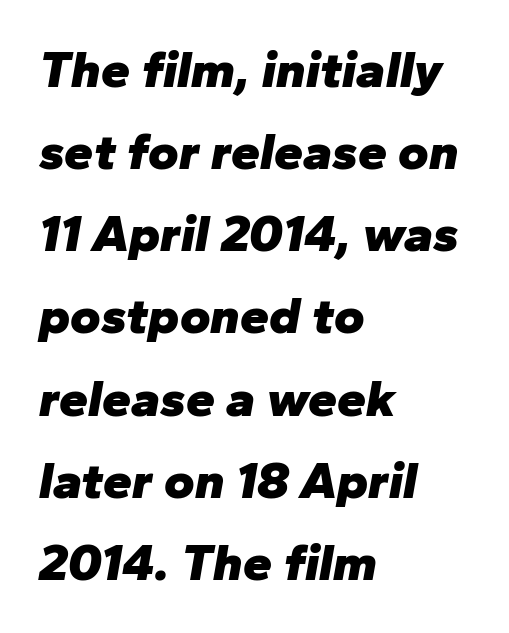
A typesetter would call this zero additional tracking. Descender tails drop into unmarked territory. What weight is shown? A full bold with thick strokes. The passage shown stacks its lines at a standard gap. Rendered with sloped, italic letterforms.
